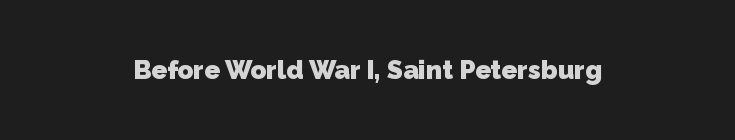
Decoration check: the copy has no underline. These lines keep a tight, regular rhythm from letter to letter. The rendering uses a bold face; every stroke is thick and dark. Visually the block forms a symmetrical silhouette, jagged on both flanks.
